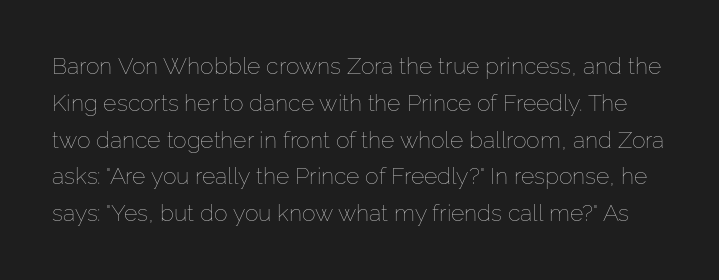
{"italic": "no", "bold": "no", "underline": "no", "line_spacing": "normal", "line_spacing_ratio": 1.6, "letter_spacing": "normal", "letter_spacing_em": 0.0, "glyph_px": 23}
